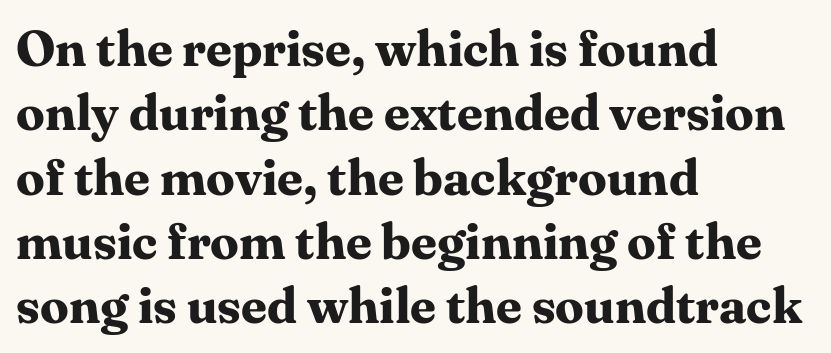
The image shows 51 px bold serif type, upright; set left-aligned, normal line spacing (1.26x), normal letter spacing, not underlined; medium stroke contrast and a medium x-height.
